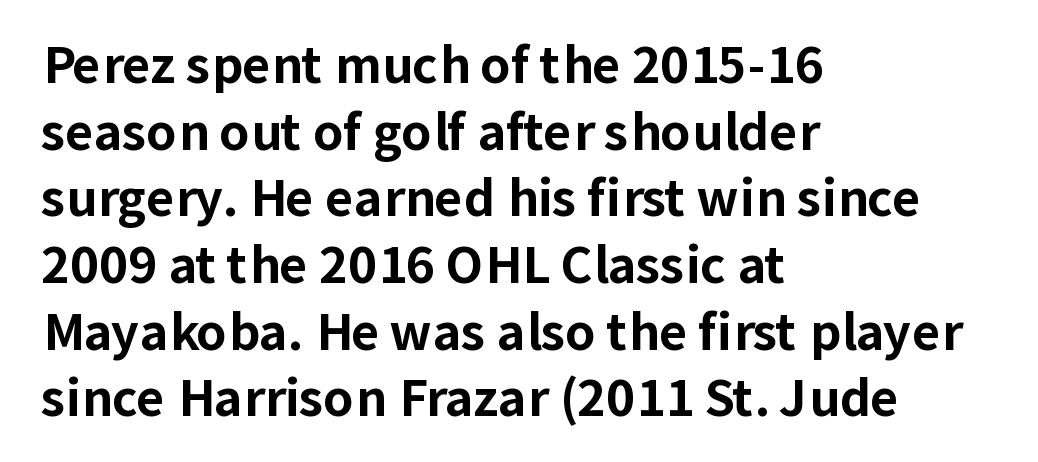
Each letter's strokes conclude bluntly, with no projecting serifs. Vertical spacing — default. Teacher's note: observe the even left margin — that is flush-left alignment. These words are printed bold, with thick strokes throughout.
